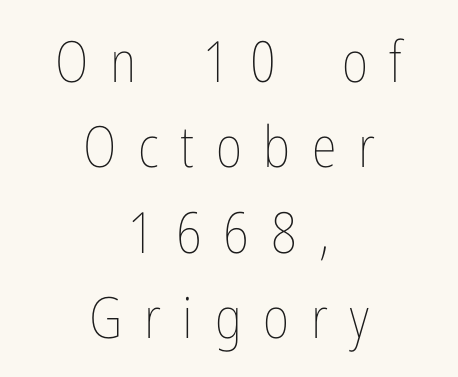
Alignment: centered. Designer's note — italics off, roman on. Each new line begins a customary step beneath the previous one. Spacing verdict: proportional, widths tailored to each character. Ink coverage per letter is moderate at most. Short note: letters widely spaced.
